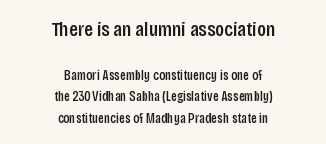
A typesetter would call this leading conventional body-copy spacing. The letterforms sit shoulder to shoulder at normal distance. Only glyphs here, with clear space below each row. Is there any slant? The stems are plumb. The compositor balanced each line on the midline.
